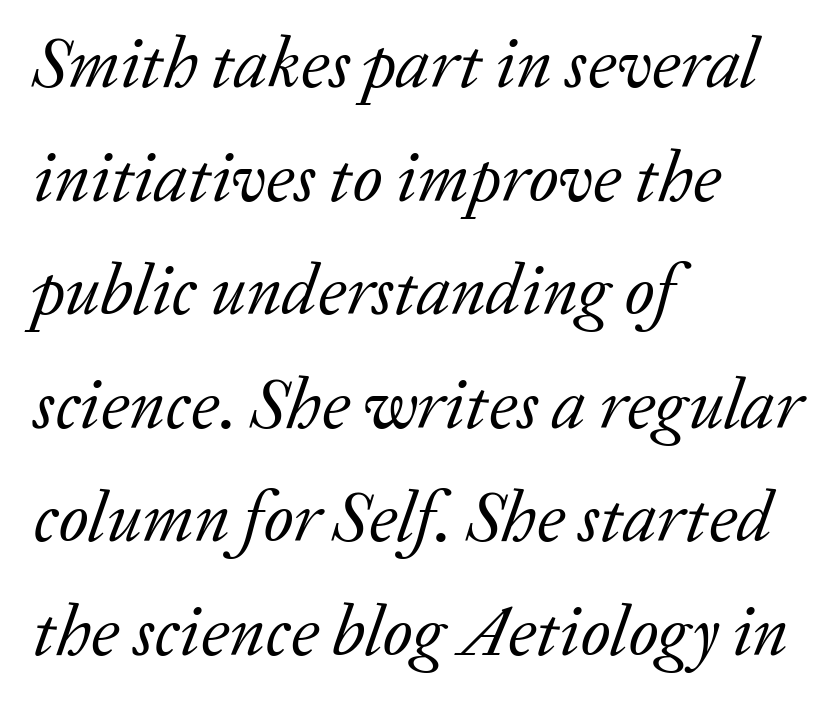
The foot of each line stays bare and open. Varying glyph widths throughout — classic text-font behaviour. Font category for this specimen: serif. Designer's note — italics engaged. The font sits on the lighter half of the weight spectrum, regular included.
